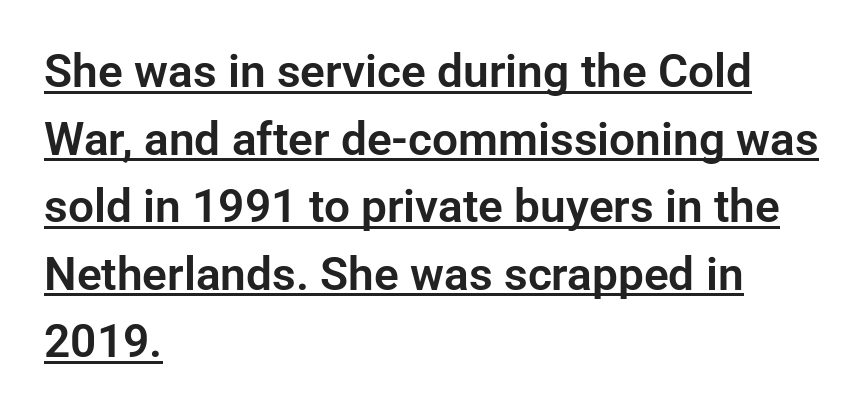
Q: Is the text italic (slanted)? A: No, it is upright.
Q: Is the typeface a serif or a sans-serif typeface? A: Sans-serif.
Q: Is the text underlined? A: Yes.
Q: How is the paragraph aligned? A: Left-aligned.
Q: Is the spacing between letters normal or unusually wide? A: Normal.
Q: Is the spacing between lines tight, normal or loose? A: Normal.
Q: Width (condensed, normal, or wide)? A: Normal.
Q: Stroke contrast? A: Low.
Q: x-height? A: Medium.
Q: Monospaced? A: No.
